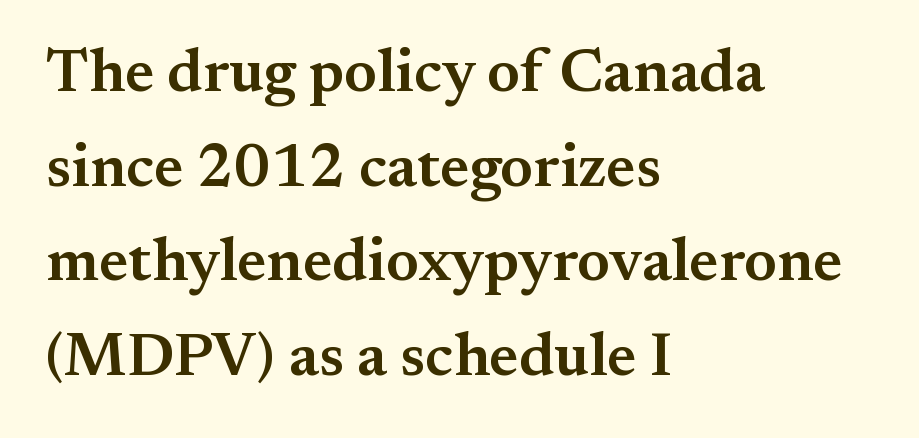
{"serif": "yes", "italic": "no", "bold": "semi", "weight": "semibold", "width": "normal", "stroke_contrast": "medium", "x_height": "small", "monospaced": "no", "underline": "no", "align": "left", "line_spacing": "normal", "line_spacing_ratio": 1.55, "letter_spacing": "normal", "letter_spacing_em": 0.0, "glyph_px": 61}
